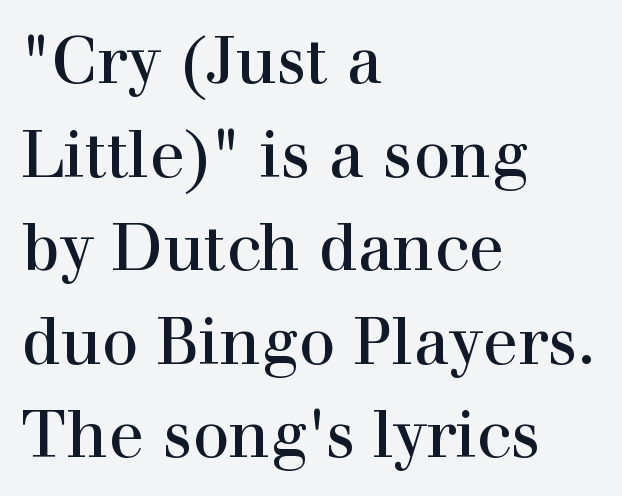
The image shows 65 px serif type, upright; set left-aligned, normal line spacing (1.44x), normal letter spacing, not underlined; a medium x-height.
